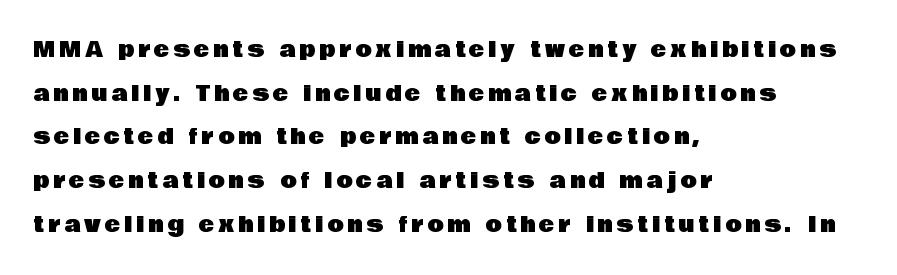
{"italic": "no", "underline": "no", "align": "left", "line_spacing": "loose", "line_spacing_ratio": 2.08, "glyph_px": 21}
